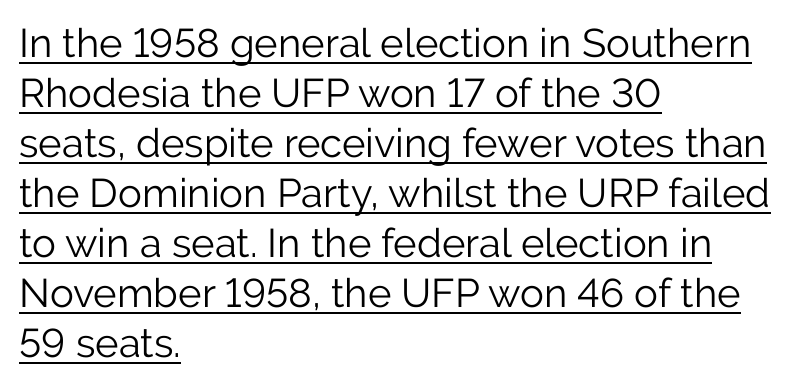
These characters rest on top of a visible drawn line. The face looks like a standard text weight, possibly lighter. In terms of leading, this rendering sits right in the middle. Here the designer chose a conventional face with non-uniform glyph widths. The type is set solid horizontally, with unmodified tracking. The letters stand straight up with perfectly vertical stems.
